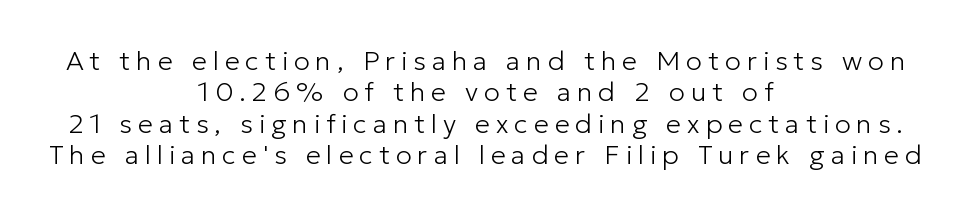
The image shows 27 px text type, upright; set centered, line spacing 1.16x, unusually wide letter spacing (+0.22 em), not underlined.
